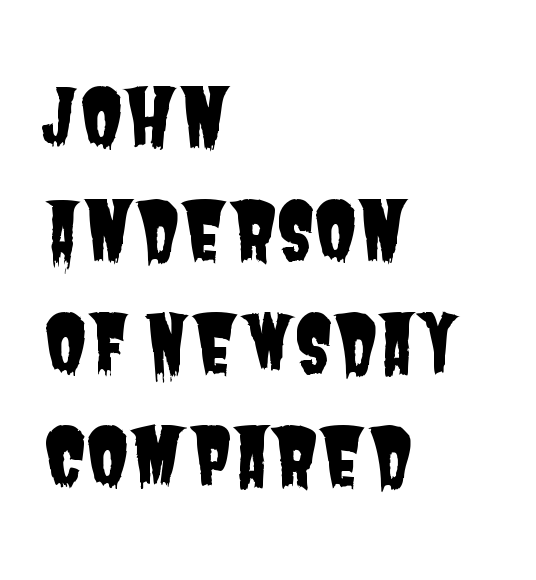
Q: Is the typeface a serif or a sans-serif typeface? A: Sans-serif.
Q: Is the text underlined? A: No.
Q: How is the paragraph aligned? A: Left-aligned.
Q: Is the spacing between letters normal or unusually wide? A: Normal.
Q: Is the spacing between lines tight, normal or loose? A: Normal.
Q: Width (condensed, normal, or wide)? A: Condensed.
Q: Stroke contrast? A: Low.
Q: x-height? A: Large.
Q: Monospaced? A: No.
